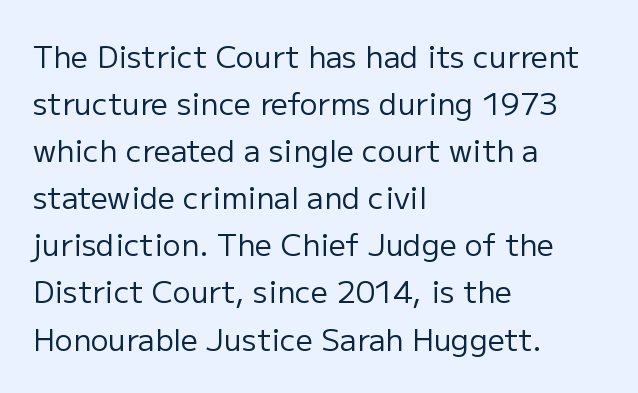
Q: Is the text bold? A: No.
Q: Is the text italic (slanted)? A: No, it is upright.
Q: Is the typeface a serif or a sans-serif typeface? A: Sans-serif.
Q: Is the text underlined? A: No.
Q: How is the paragraph aligned? A: Left-aligned.
Q: Is the spacing between letters normal or unusually wide? A: Normal.
Q: Is the spacing between lines tight, normal or loose? A: Normal.
Q: Width (condensed, normal, or wide)? A: Normal.
Q: Stroke contrast? A: Low.
Q: x-height? A: Medium.
Q: Monospaced? A: No.
